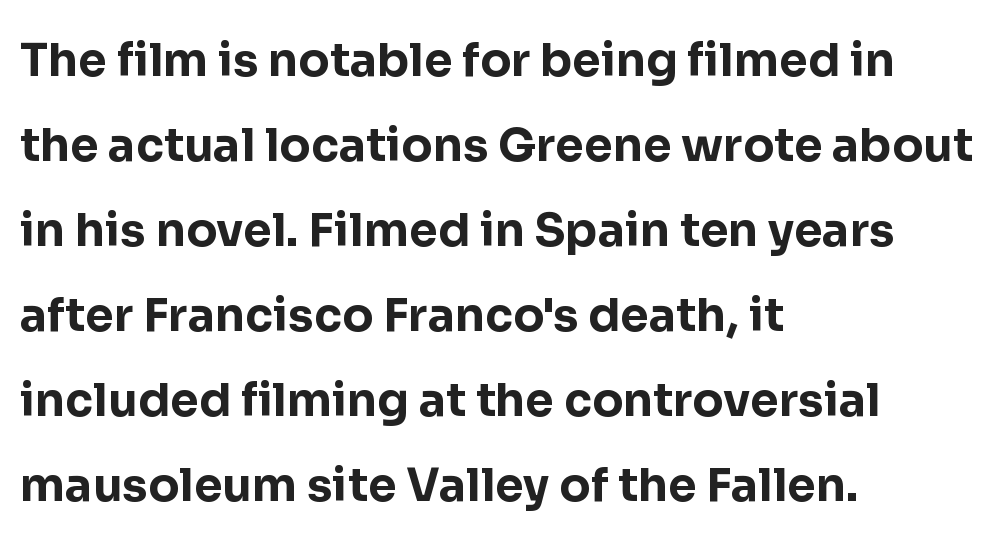
Line beginnings align vertically; line endings do not. Does the lettering tilt? It doesn't — this is upright. There is no visible air inserted between adjacent glyphs. Heavy-handed strokes throughout: this text is bold.
